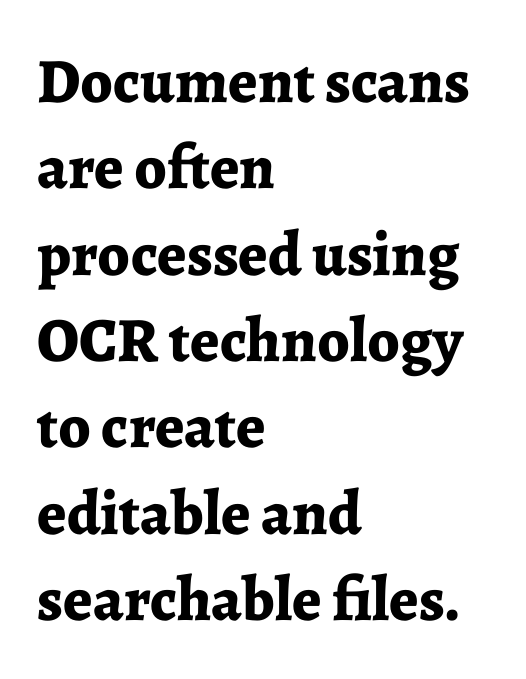
The image shows 63 px bold serif type, upright; set left-aligned, normal line spacing (1.37x), normal letter spacing, not underlined; low stroke contrast and a medium x-height.
